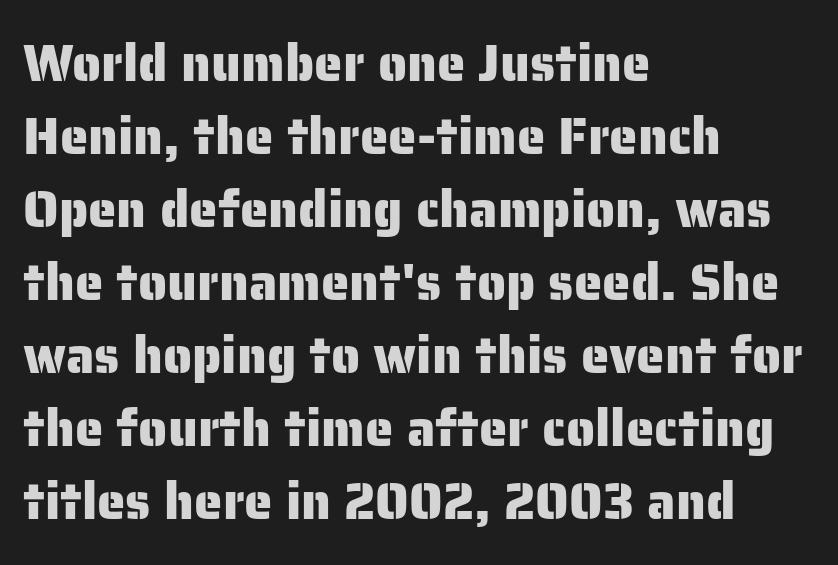
The font family rendered here belongs to the sans-serif group. Evenly set lines give the paragraph a standard silhouette. Words float on clear page, feet unadorned. Look at the tracking — it's just the regular setting, nothing added. A typesetter would call this proportional, since set widths differ per character.
